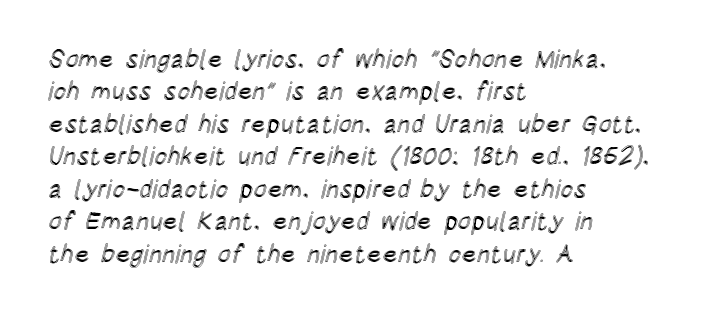
Q: Is the text italic (slanted)? A: Yes.
Q: Is the text underlined? A: No.
Q: How is the paragraph aligned? A: Left-aligned.
Q: Is the spacing between letters normal or unusually wide? A: Normal.
Q: Is the spacing between lines tight, normal or loose? A: Normal.
